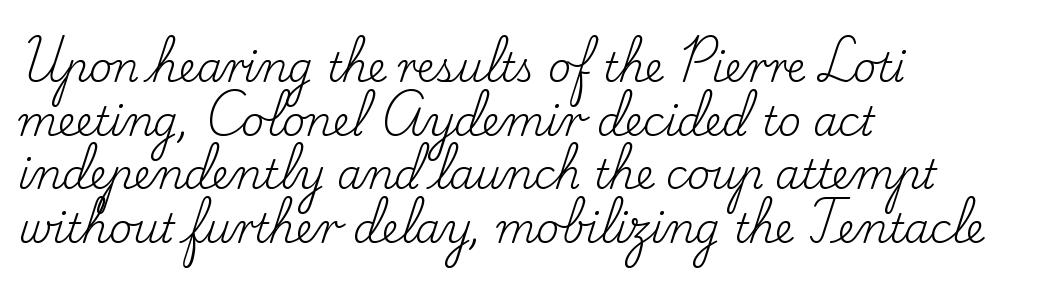
The image shows 40 px regular-weight serif type; set left-aligned, normal line spacing (1.34x), normal letter spacing, not underlined; low stroke contrast and a small x-height.
